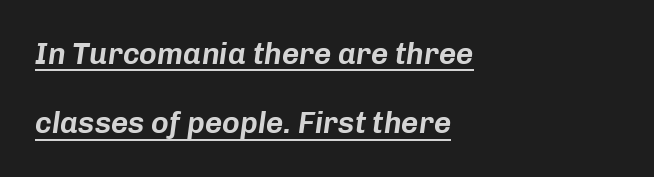
The horizontal fit of the characters is conventional and even. Has an underline been added? It has. Compared with typical paragraphs, the rows here are farther apart. Spacing verdict: proportional, widths tailored to each character. Visually the block forms a straight wall on the left and a jagged coastline on the right.
